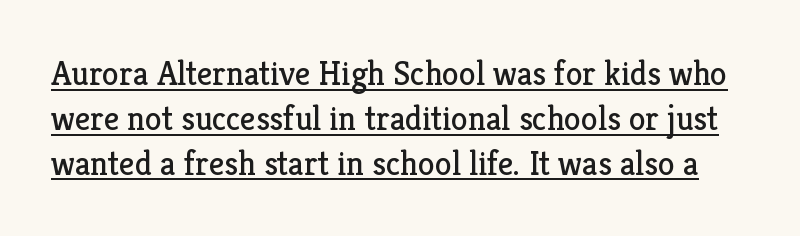
Q: Is the text bold? A: No.
Q: Is the text italic (slanted)? A: No, it is upright.
Q: Is the typeface a serif or a sans-serif typeface? A: Serif.
Q: Is the text underlined? A: Yes.
Q: Is the spacing between letters normal or unusually wide? A: Normal.
Q: Is the spacing between lines tight, normal or loose? A: Normal.
Q: Width (condensed, normal, or wide)? A: Normal.
Q: Stroke contrast? A: Low.
Q: x-height? A: Medium.
Q: Monospaced? A: No.
